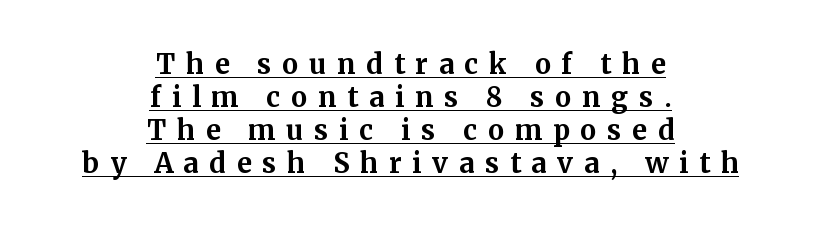
Q: Is the text bold? A: Yes.
Q: Is the text italic (slanted)? A: No, it is upright.
Q: Is the text underlined? A: Yes.
Q: How is the paragraph aligned? A: Centered.
Q: Is the spacing between letters normal or unusually wide? A: Unusually wide.
